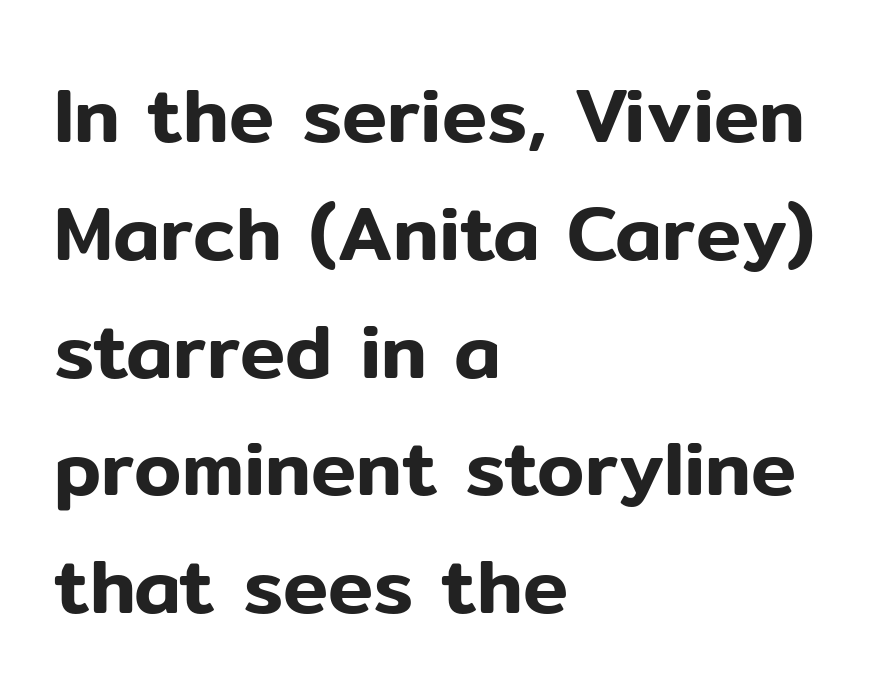
The image shows 76 px sans-serif type, upright; set left-aligned, normal line spacing (1.55x), normal letter spacing, not underlined; low stroke contrast and a medium x-height.
